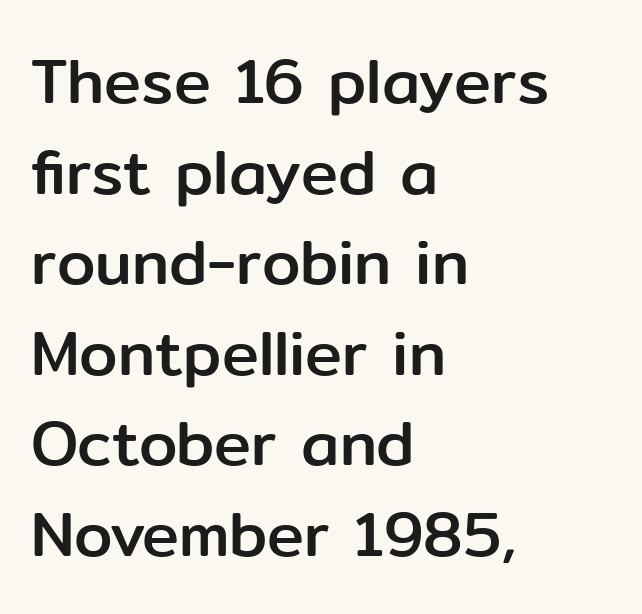
Q: Is the text italic (slanted)? A: No, it is upright.
Q: Is the typeface a serif or a sans-serif typeface? A: Sans-serif.
Q: Is the text underlined? A: No.
Q: How is the paragraph aligned? A: Left-aligned.
Q: Is the spacing between letters normal or unusually wide? A: Normal.
Q: Is the spacing between lines tight, normal or loose? A: Normal.
Q: Width (condensed, normal, or wide)? A: Normal.
Q: Stroke contrast? A: Low.
Q: x-height? A: Medium.
Q: Monospaced? A: No.
